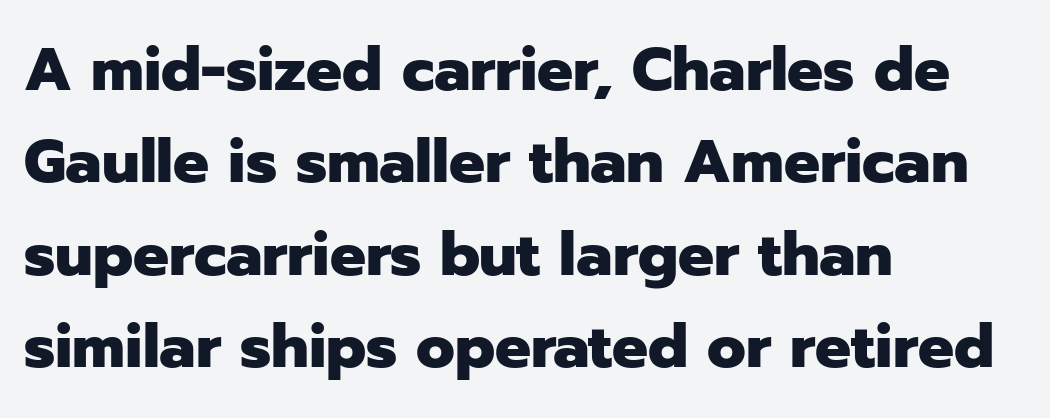
The image shows 60 px heavy sans-serif type, upright; set left-aligned, normal line spacing (1.54x), normal letter spacing, not underlined; low stroke contrast and a medium x-height.
